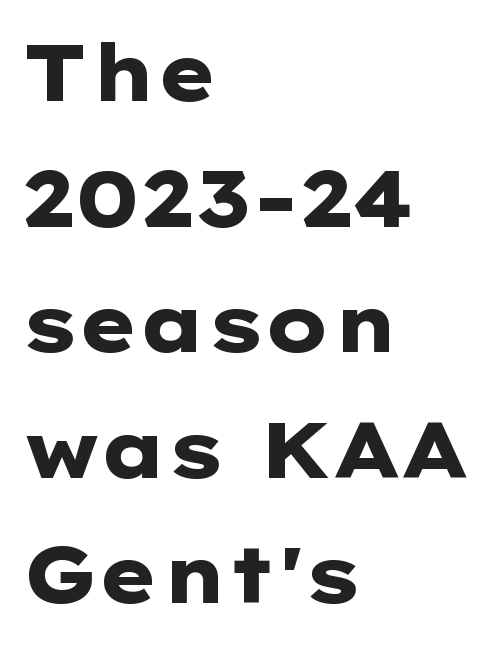
Each letter's strokes conclude bluntly, with no projecting serifs. The block of text has a typical density, with ordinary space between rows. These lines are set flush left with a ragged right edge. The letters sit at their default tracking, neither squeezed nor spread. Check under the words: just untouched page.
